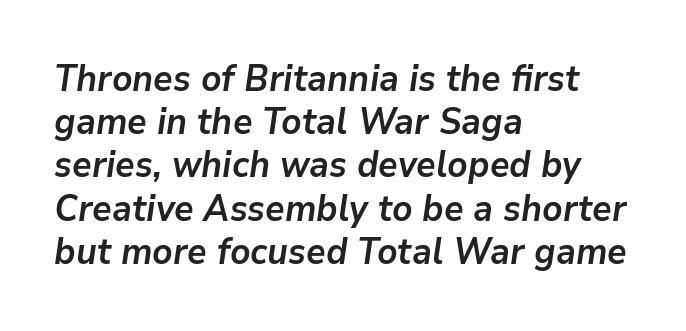
{"italic": "yes", "lean": "right", "slant_degrees": 9, "bold": "yes", "weight": "semibold", "width": "normal", "stroke_contrast": "low", "x_height": "medium", "monospaced": "no", "underline": "no", "align": "left", "line_spacing_ratio": 1.2, "letter_spacing": "normal", "letter_spacing_em": 0.0, "glyph_px": 36}
